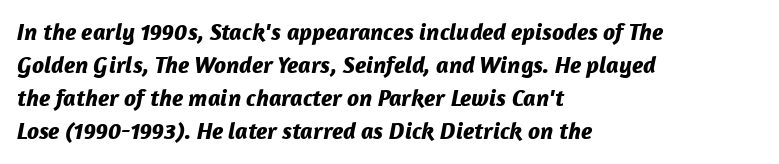
Letters rest on an invisible, unmarked baseline. The lettering tilts uniformly, giving the passage an italic look. Stroke thickness is high; the sample reads as a true bold. One-word summary of the alignment: left. Regarding leading, the lines here are spaced in the standard way.
